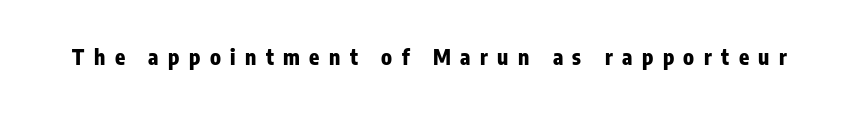
{"italic": "no", "bold": "yes", "underline": "no", "letter_spacing": "wide", "letter_spacing_em": 0.45, "glyph_px": 21}
